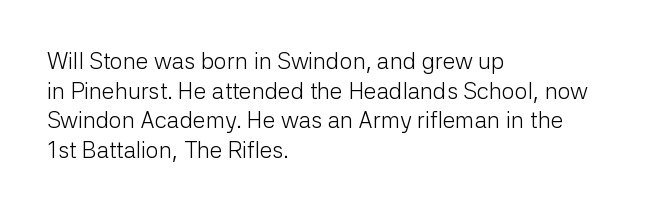
The image shows 23 px text type, upright; set left-aligned, normal line spacing (1.29x), normal letter spacing, not underlined.
